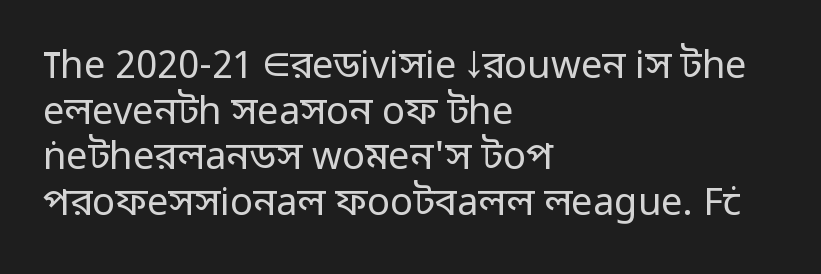
Alignment: flush left. The specimen omits any rule beneath the text block's lines. In terms of posture, this sample is upright. Nothing unusual about the tracking: characters are spaced as the font intends. Varying glyph widths throughout — classic text-font behaviour. Regarding serifs, this sample does without them.
